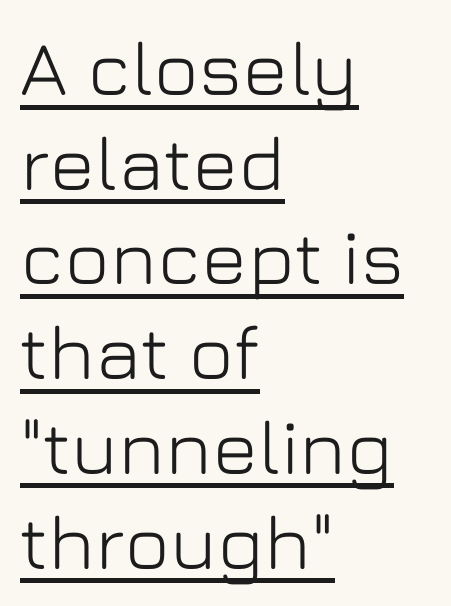
The image shows 77 px sans-serif type, upright; set left-aligned, line spacing 1.23x, normal letter spacing, underlined; low stroke contrast and a medium x-height.
